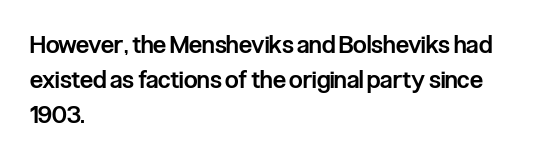
Notice how descenders clear the ascenders below comfortably — that's standard leading. It's the straight-up-and-down kind of type. Horizontally, the lines are justified to the leading edge only. Is the letter spacing exaggerated? No — it looks like the ordinary default. Semibold letterforms, between regular and bold.
